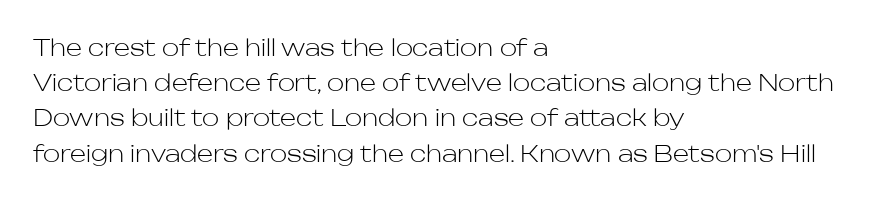
The image shows 23 px text type, upright; set left-aligned, normal line spacing (1.53x), normal letter spacing, not underlined.
